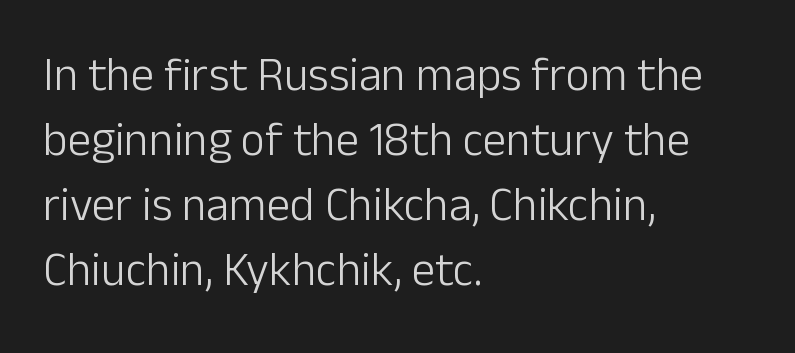
Q: Is the text bold? A: No.
Q: Is the text italic (slanted)? A: No, it is upright.
Q: Is the typeface a serif or a sans-serif typeface? A: Sans-serif.
Q: Is the text underlined? A: No.
Q: How is the paragraph aligned? A: Left-aligned.
Q: Is the spacing between letters normal or unusually wide? A: Normal.
Q: Is the spacing between lines tight, normal or loose? A: Normal.
Q: Width (condensed, normal, or wide)? A: Normal.
Q: Stroke contrast? A: Low.
Q: x-height? A: Medium.
Q: Monospaced? A: No.
